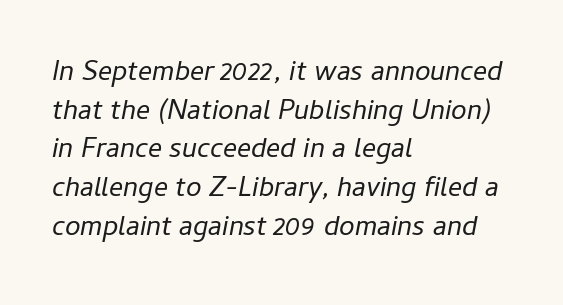
Q: Is the text bold? A: No.
Q: Is the text italic (slanted)? A: Yes, it leans right by about 11 degrees.
Q: Is the text underlined? A: No.
Q: How is the paragraph aligned? A: Left-aligned.
Q: Is the spacing between letters normal or unusually wide? A: Normal.
Q: Is the spacing between lines tight, normal or loose? A: Normal.
Q: Width (condensed, normal, or wide)? A: Normal.
Q: Stroke contrast? A: Low.
Q: x-height? A: Medium.
Q: Monospaced? A: No.
